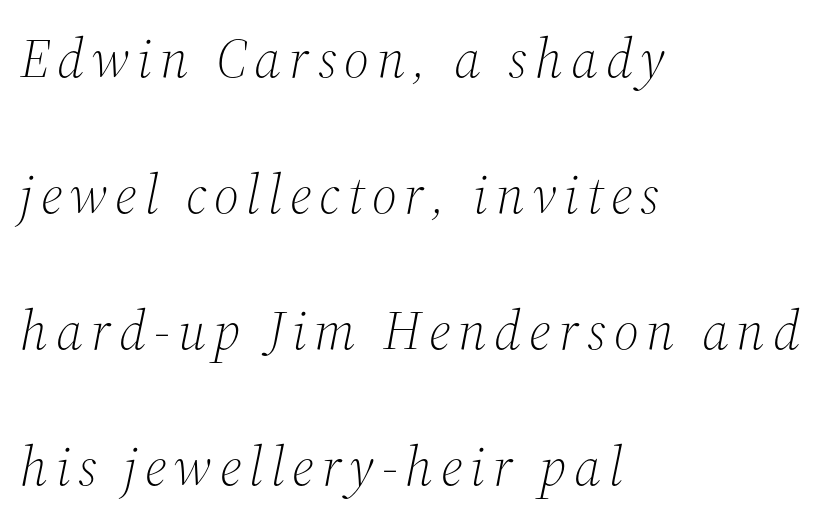
Q: Is the text bold? A: No.
Q: Is the text italic (slanted)? A: Yes, it leans right by about 12 degrees.
Q: Is the typeface a serif or a sans-serif typeface? A: Serif.
Q: Is the text underlined? A: No.
Q: How is the paragraph aligned? A: Left-aligned.
Q: Is the spacing between lines tight, normal or loose? A: Loose.
Q: Width (condensed, normal, or wide)? A: Normal.
Q: Stroke contrast? A: Medium.
Q: x-height? A: Medium.
Q: Monospaced? A: No.
